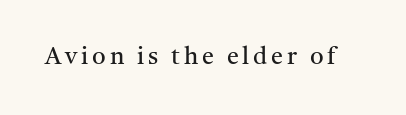
The image shows 24 px text type, upright; set not underlined.
